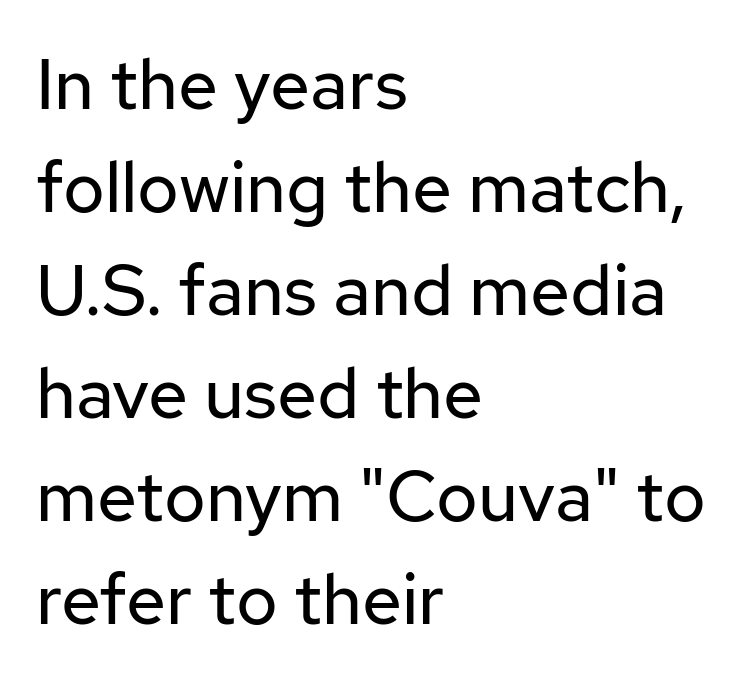
{"serif": "no", "italic": "no", "bold": "no", "weight": "regular", "width": "normal", "stroke_contrast": "low", "x_height": "medium", "monospaced": "no", "underline": "no", "align": "left", "line_spacing": "normal", "line_spacing_ratio": 1.45, "letter_spacing": "normal", "letter_spacing_em": 0.0, "glyph_px": 71}
